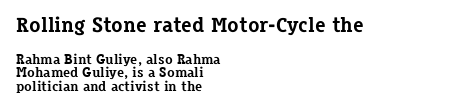
The image shows 21 px bold type, upright; set left-aligned, tight line spacing (0.96x), normal letter spacing, not underlined; the first (top) block is 1.5x larger.
